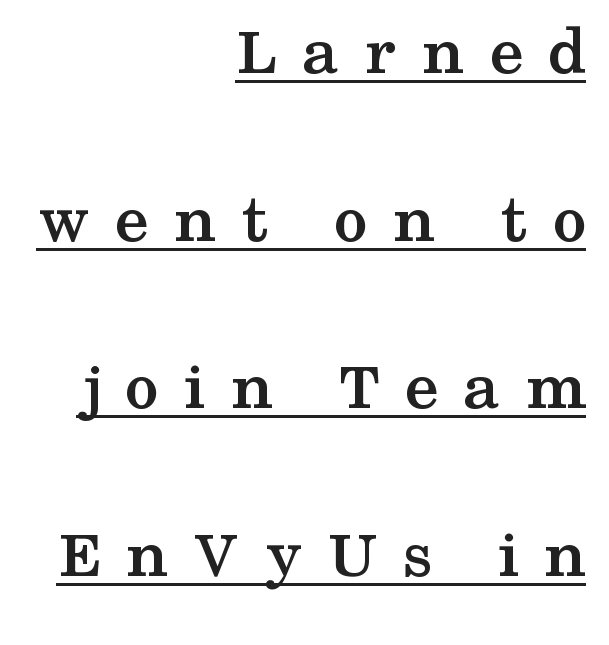
The image shows 69 px semibold, wide serif type, upright; set right-aligned, loose line spacing (2.43x), unusually wide letter spacing (+0.36 em), underlined; medium stroke contrast and a medium x-height.
